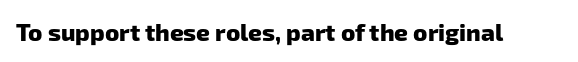
The image shows 24 px bold type; set normal letter spacing, not underlined.
